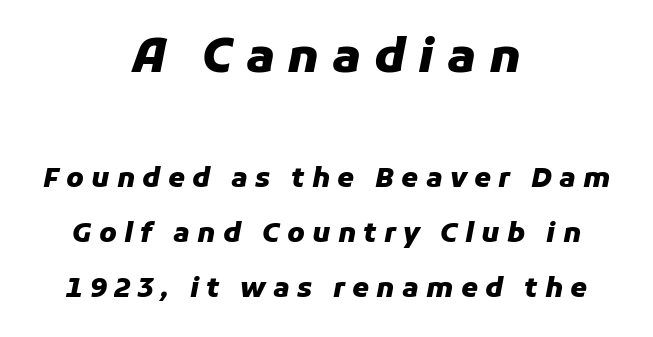
The image shows 47 px heavy type, italic (leaning right); set centered, loose line spacing (2.03x), unusually wide letter spacing (+0.27 em), not underlined; the first (top) block is 1.74x larger; low stroke contrast and a medium x-height.
